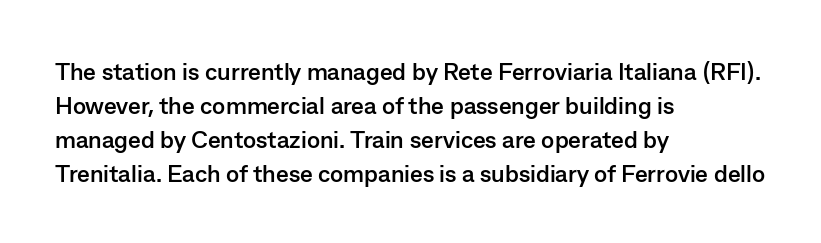
The passage shown stacks its lines at a standard gap. These lines keep a tight, regular rhythm from letter to letter. Descenders hang freely into open space. The sample has been set heavy, in full bold. Leftover space on each line is placed entirely after the last word. Nope, not italic — everything's standing straight.
